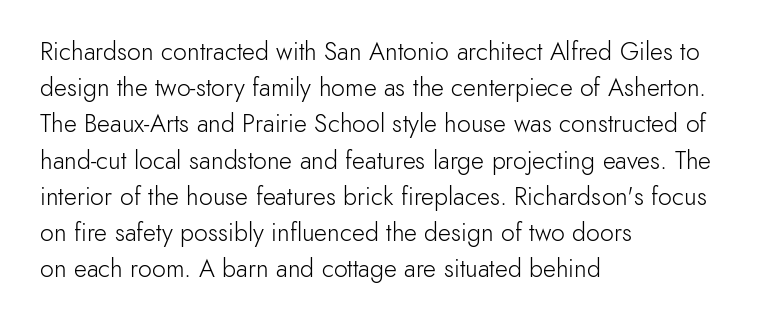
The cut favours lightness, reaching ordinary text weight at its darkest. Left-aligned paragraph, ragged on the right. There is no visible air inserted between adjacent glyphs. Has an underline been added? It has not. Upright lettering throughout. Leading matches the norm, producing a regular column.
